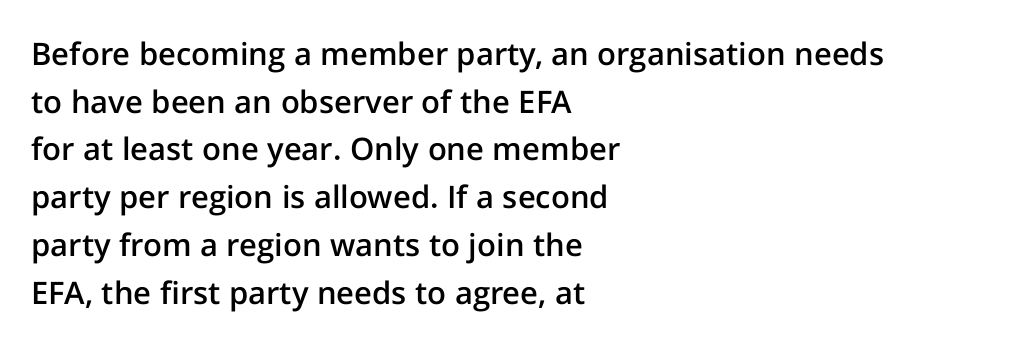
Q: Is the text bold? A: Semi-bold.
Q: Is the text italic (slanted)? A: No, it is upright.
Q: Is the typeface a serif or a sans-serif typeface? A: Sans-serif.
Q: Is the text underlined? A: No.
Q: How is the paragraph aligned? A: Left-aligned.
Q: Is the spacing between letters normal or unusually wide? A: Normal.
Q: Is the spacing between lines tight, normal or loose? A: Normal.
Q: Width (condensed, normal, or wide)? A: Normal.
Q: Stroke contrast? A: Low.
Q: x-height? A: Medium.
Q: Monospaced? A: No.
